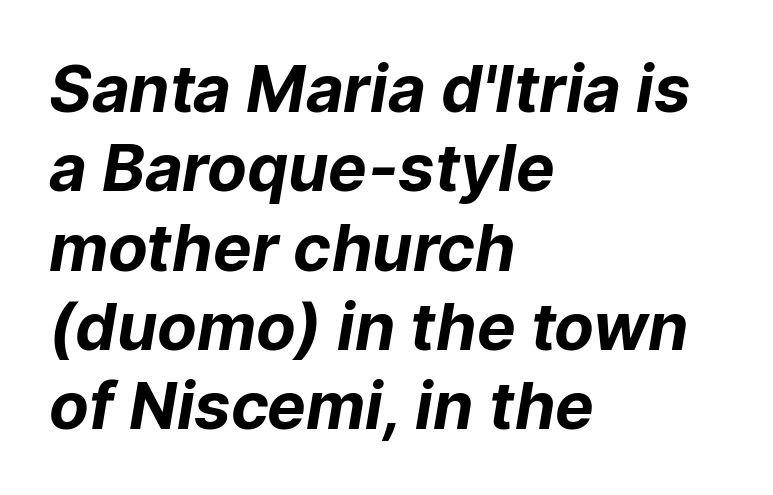
{"serif": "no", "bold": "yes", "weight": "bold", "width": "normal", "stroke_contrast": "low", "x_height": "medium", "monospaced": "no", "underline": "no", "align": "left", "line_spacing_ratio": 1.22, "letter_spacing": "normal", "letter_spacing_em": 0.0, "glyph_px": 65}
